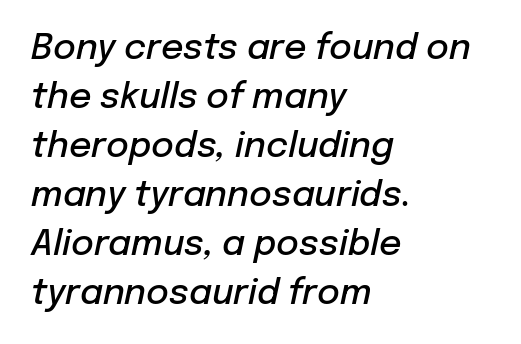
The rendering uses a semibold face; strokes are thickened but not to full bold. The axis of the letterforms is tilted away from vertical. The passage is arranged the way most books set body copy — flush left. Look at the tracking — it's just the regular setting, nothing added.
